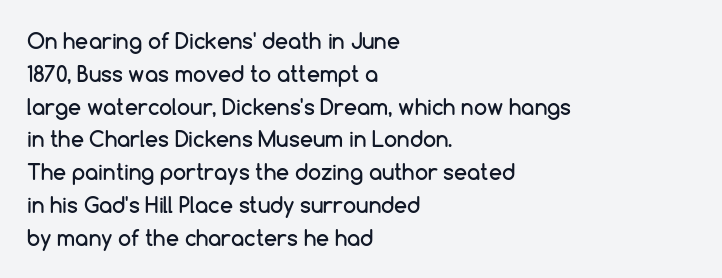
The image shows 21 px text type, upright; set left-aligned, normal line spacing (1.56x), normal letter spacing, not underlined.
